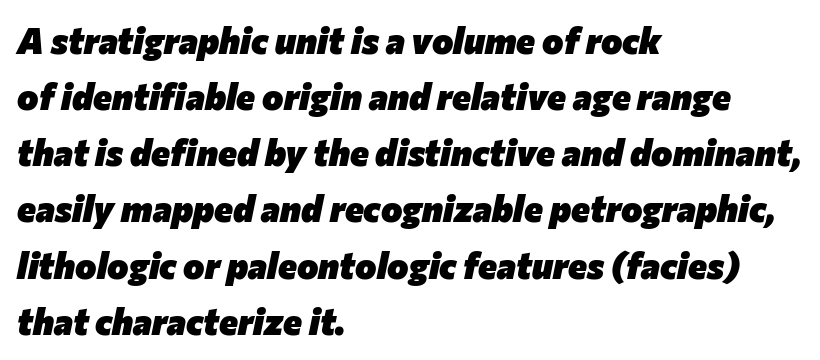
Q: Is the text bold? A: Yes.
Q: Is the text italic (slanted)? A: Yes, it leans right by about 12 degrees.
Q: Is the text underlined? A: No.
Q: How is the paragraph aligned? A: Left-aligned.
Q: Is the spacing between letters normal or unusually wide? A: Normal.
Q: Is the spacing between lines tight, normal or loose? A: Normal.
Q: Width (condensed, normal, or wide)? A: Normal.
Q: Stroke contrast? A: Low.
Q: x-height? A: Medium.
Q: Monospaced? A: No.
